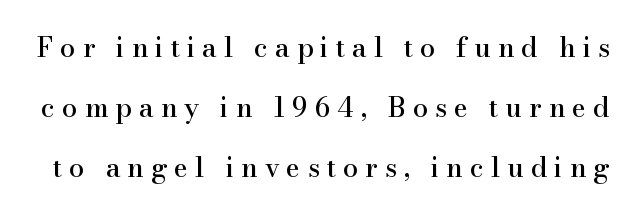
Does the leading feel generous? Absolutely, it's lavish. The specimen omits any rule beneath the text block's lines. The line texture is sparse and dotted thanks to wide tracking. A roman cut, with each character standing at attention.
